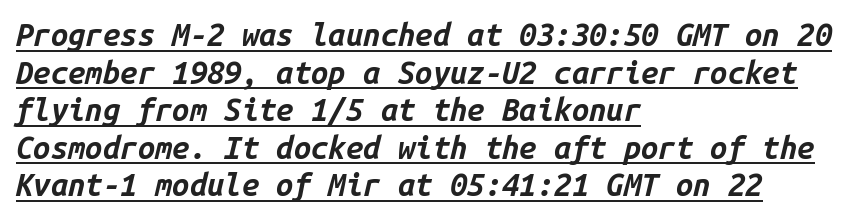
Slanted lettering throughout. This rendering features underlined lettering. Chunky letters — that's bold for sure. Short note: letters normally spaced.
